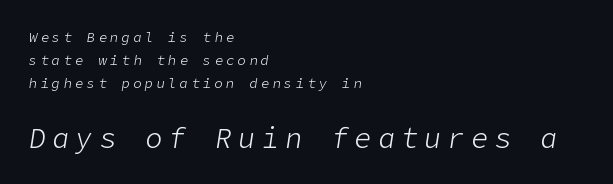
Q: Is the text bold? A: No.
Q: Is the text italic (slanted)? A: Yes, it leans right by about 9 degrees.
Q: Is the text underlined? A: No.
Q: How is the paragraph aligned? A: Left-aligned.
Q: Is the spacing between letters normal or unusually wide? A: Unusually wide.
Q: Is the spacing between lines tight, normal or loose? A: Normal.
Q: Which block of text is set in a larger size, the first (top) or the second (bottom)? A: The second (bottom) one.
Q: Width (condensed, normal, or wide)? A: Normal.
Q: Stroke contrast? A: Low.
Q: x-height? A: Medium.
